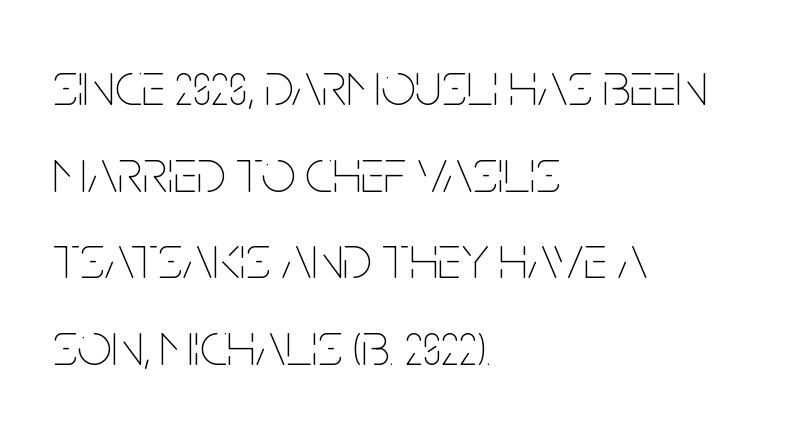
{"italic": "no", "bold": "no", "weight": "thin", "width": "condensed", "stroke_contrast": "low", "x_height": "large", "monospaced": "no", "underline": "no", "align": "left", "line_spacing": "normal", "line_spacing_ratio": 1.42, "letter_spacing": "normal", "letter_spacing_em": 0.0, "glyph_px": 61}
